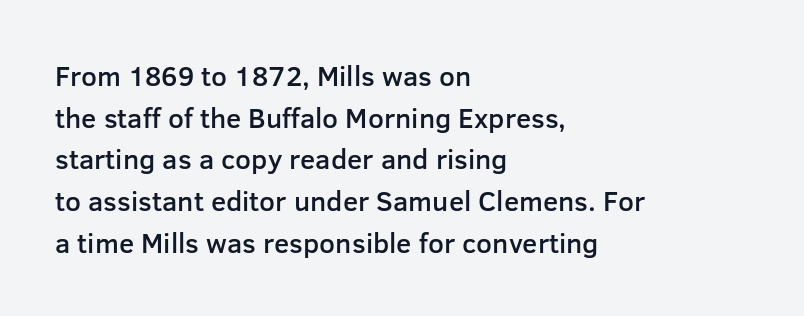
Q: Is the text bold? A: Semi-bold.
Q: Is the text italic (slanted)? A: No, it is upright.
Q: Is the typeface a serif or a sans-serif typeface? A: Sans-serif.
Q: Is the text underlined? A: No.
Q: How is the paragraph aligned? A: Left-aligned.
Q: Is the spacing between letters normal or unusually wide? A: Normal.
Q: Is the spacing between lines tight, normal or loose? A: Normal.
Q: Width (condensed, normal, or wide)? A: Normal.
Q: Stroke contrast? A: Low.
Q: x-height? A: Medium.
Q: Monospaced? A: No.
